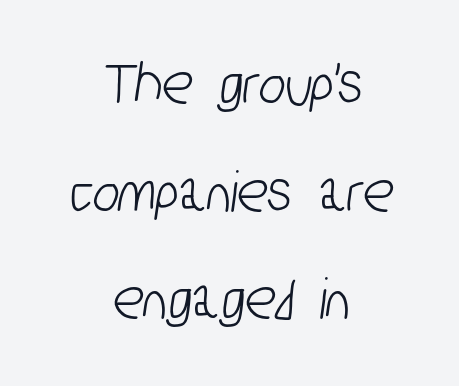
{"serif": "no", "width": "condensed", "stroke_contrast": "low", "x_height": "medium", "monospaced": "no", "underline": "no", "align": "center", "line_spacing_ratio": 1.71, "letter_spacing": "normal", "letter_spacing_em": 0.0, "glyph_px": 63}
